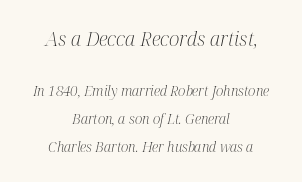
{"italic": "yes", "lean": "right", "slant_degrees": 12, "bold": "no", "underline": "no", "align": "center", "line_spacing": "loose", "line_spacing_ratio": 2.03, "letter_spacing": "normal", "letter_spacing_em": 0.0, "larger_block": "first", "size_ratio": 1.43, "glyph_px": 20}
